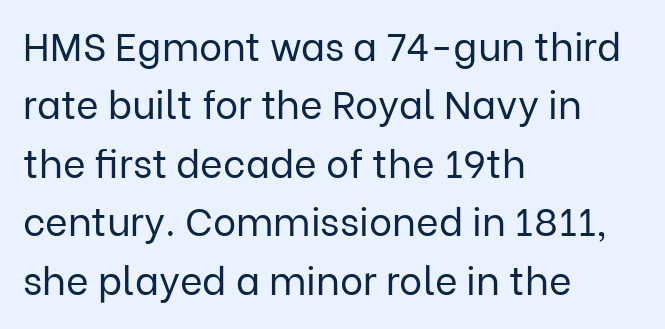
{"serif": "no", "italic": "no", "bold": "no", "weight": "regular", "width": "normal", "stroke_contrast": "low", "x_height": "medium", "monospaced": "no", "underline": "no", "align": "left", "line_spacing": "normal", "line_spacing_ratio": 1.5, "letter_spacing": "normal", "letter_spacing_em": 0.0, "glyph_px": 39}
